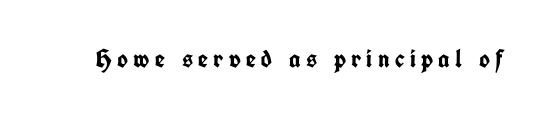
{"italic": "no", "bold": "yes", "underline": "no", "letter_spacing": "wide", "letter_spacing_em": 0.2, "glyph_px": 26}
